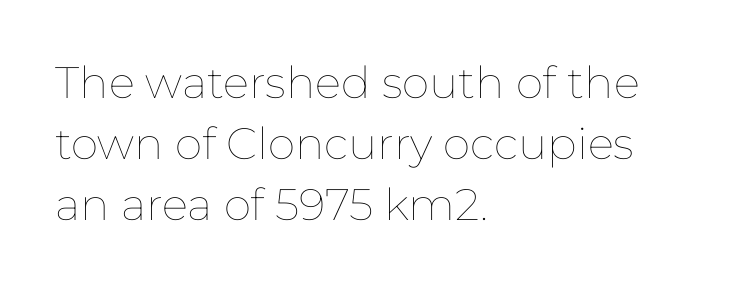
The tracking reads as untouched default to a designer's eye. Vertical strokes here are truly vertical. Think of a printed novel: that variable character pitch is what you see here. A light-to-regular cut is what we see here.
